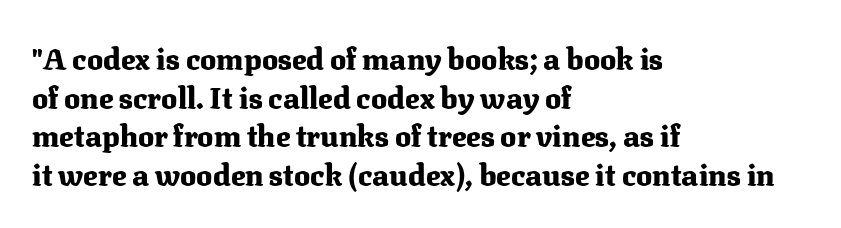
Type without underlining. Does the weight exceed regular? Yes, all the way to bold. Italic? Not at all — the glyphs are vertical. No extra tracking has been applied to these lines.
